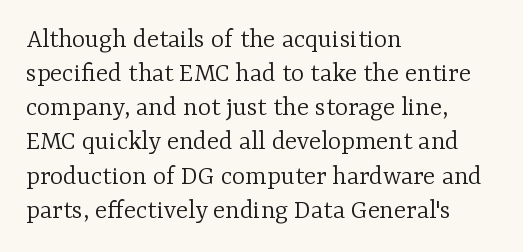
Q: Is the text bold? A: No.
Q: Is the text italic (slanted)? A: No, it is upright.
Q: Is the typeface a serif or a sans-serif typeface? A: Serif.
Q: Is the text underlined? A: No.
Q: How is the paragraph aligned? A: Left-aligned.
Q: Is the spacing between letters normal or unusually wide? A: Normal.
Q: Width (condensed, normal, or wide)? A: Normal.
Q: Stroke contrast? A: Low.
Q: x-height? A: Medium.
Q: Monospaced? A: No.
